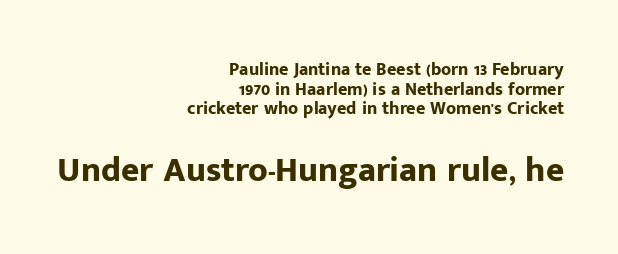
Typesetter's note — lower block bumped up in size, upper block left smaller. This is roman type, the default non-slanted kind. The sample has been set heavy, in full bold. All the whitespace from short lines collects on the left.
